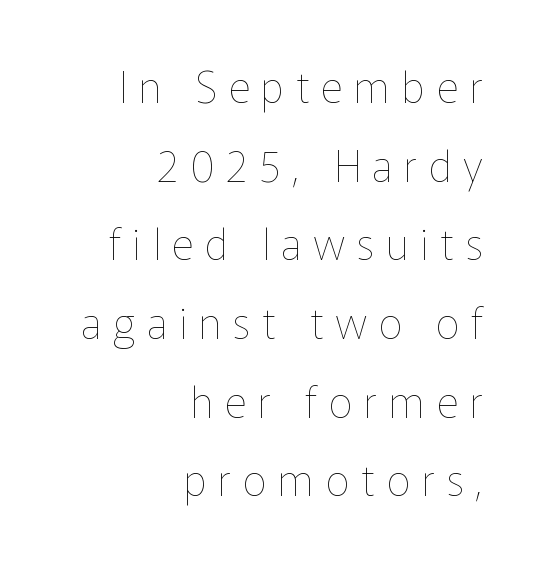
Q: Is the text bold? A: No.
Q: Is the text italic (slanted)? A: No, it is upright.
Q: Is the text underlined? A: No.
Q: How is the paragraph aligned? A: Right-aligned.
Q: Is the spacing between letters normal or unusually wide? A: Unusually wide.
Q: Width (condensed, normal, or wide)? A: Normal.
Q: Stroke contrast? A: Low.
Q: x-height? A: Medium.
Q: Monospaced? A: No.
